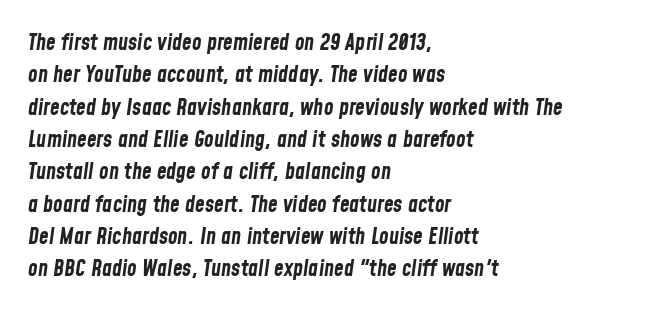
The image shows 22 px bold type, italic (leaning right); set left-aligned, normal line spacing (1.47x), normal letter spacing, not underlined.
